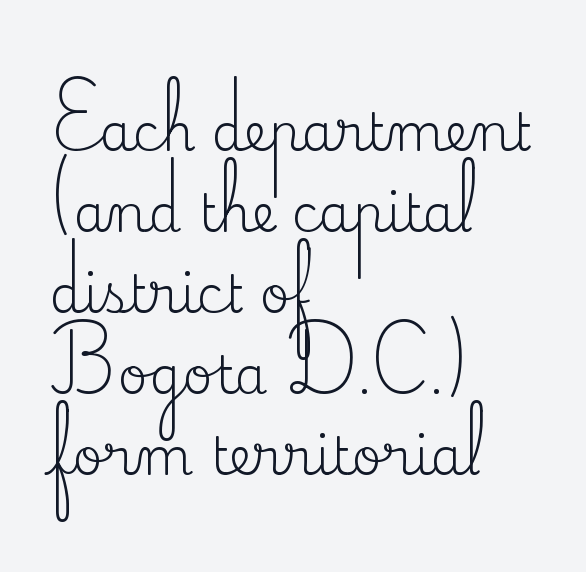
{"serif": "yes", "italic": "no", "bold": "no", "weight": "regular", "width": "normal", "stroke_contrast": "medium", "x_height": "small", "monospaced": "no", "underline": "no", "align": "left", "line_spacing": "normal", "line_spacing_ratio": 1.56, "letter_spacing": "normal", "letter_spacing_em": 0.0, "glyph_px": 52}
